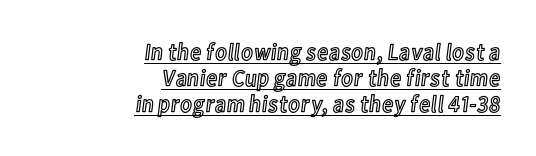
{"underline": "yes", "align": "right", "line_spacing": "tight", "line_spacing_ratio": 1.09, "letter_spacing": "normal", "letter_spacing_em": 0.0, "glyph_px": 24}
